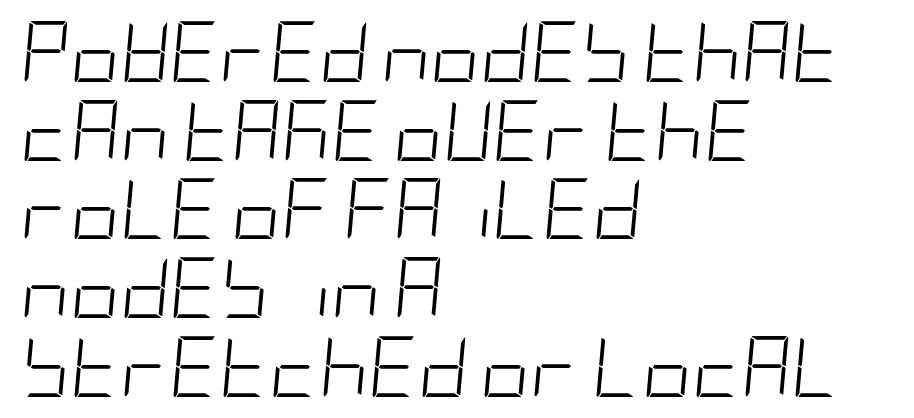
The image shows 61 px light, condensed type, italic (leaning right); set left-aligned, normal line spacing (1.29x), normal letter spacing, not underlined; low stroke contrast and a large x-height.
